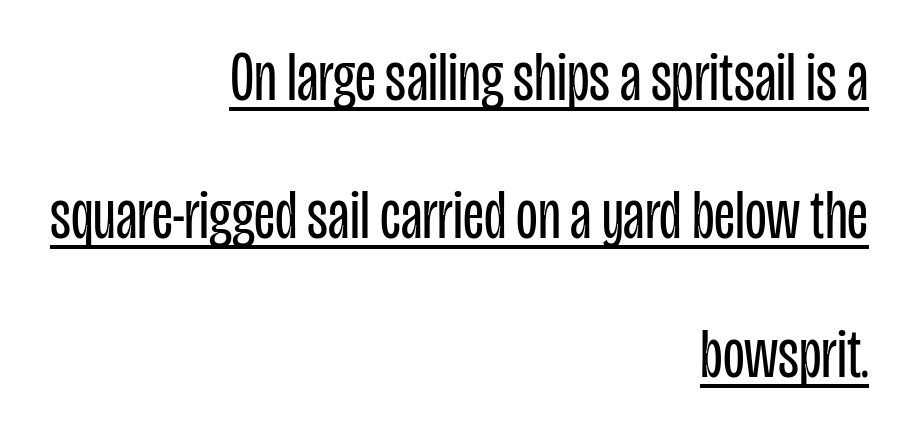
{"serif": "no", "italic": "no", "bold": "no", "weight": "regular", "width": "condensed", "stroke_contrast": "low", "x_height": "large", "monospaced": "no", "underline": "yes", "align": "right", "line_spacing": "loose", "line_spacing_ratio": 1.95, "letter_spacing": "normal", "letter_spacing_em": 0.0, "glyph_px": 71}
